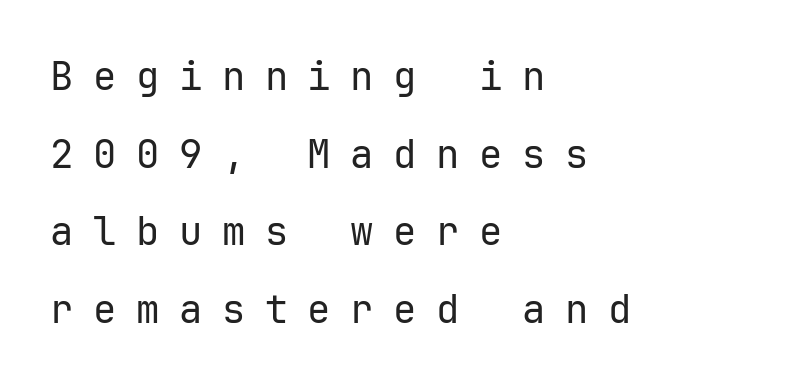
{"serif": "no", "italic": "no", "bold": "no", "weight": "regular", "width": "normal", "stroke_contrast": "low", "x_height": "medium", "monospaced": "yes", "underline": "no", "align": "left", "line_spacing": "loose", "line_spacing_ratio": 1.99, "letter_spacing": "wide", "letter_spacing_em": 0.5, "glyph_px": 39}
